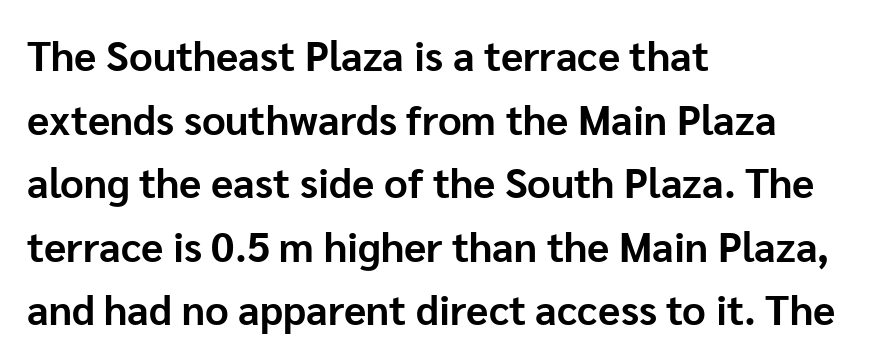
The image shows 41 px bold sans-serif type, upright; set left-aligned, normal line spacing (1.55x), normal letter spacing, not underlined; low stroke contrast and a medium x-height.
